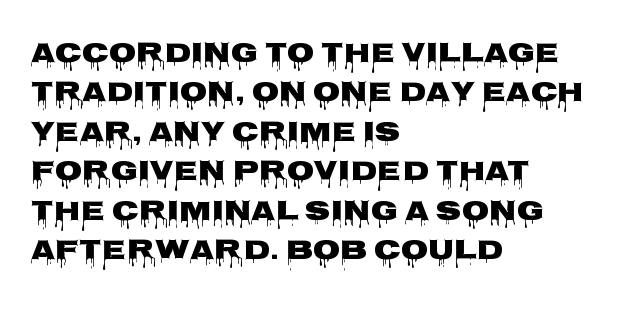
Q: Is the text italic (slanted)? A: No, it is upright.
Q: Is the typeface a serif or a sans-serif typeface? A: Sans-serif.
Q: Is the text underlined? A: No.
Q: How is the paragraph aligned? A: Left-aligned.
Q: Is the spacing between letters normal or unusually wide? A: Normal.
Q: Is the spacing between lines tight, normal or loose? A: Normal.
Q: Width (condensed, normal, or wide)? A: Wide.
Q: Stroke contrast? A: Low.
Q: x-height? A: Large.
Q: Monospaced? A: No.
